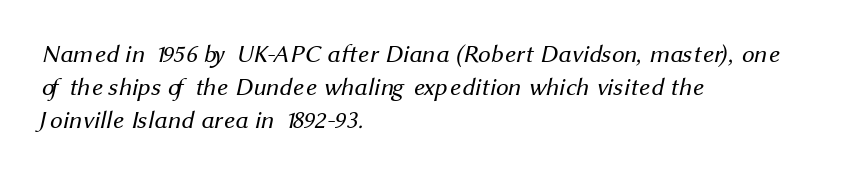
Q: Is the text bold? A: No.
Q: Is the text underlined? A: No.
Q: How is the paragraph aligned? A: Left-aligned.
Q: Is the spacing between letters normal or unusually wide? A: Normal.
Q: Is the spacing between lines tight, normal or loose? A: Normal.
